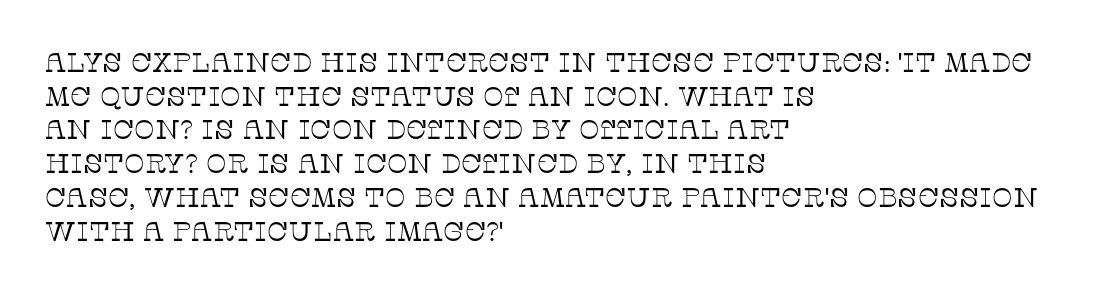
Whoever set this chose a conventional vertical rhythm. Each stroke keeps to a modest, everyday thickness or less. Is there any slant? The stems are plumb. Any mark beneath the type? The region is blank. Horizontal alignment here is leftward, the default for most running prose.
